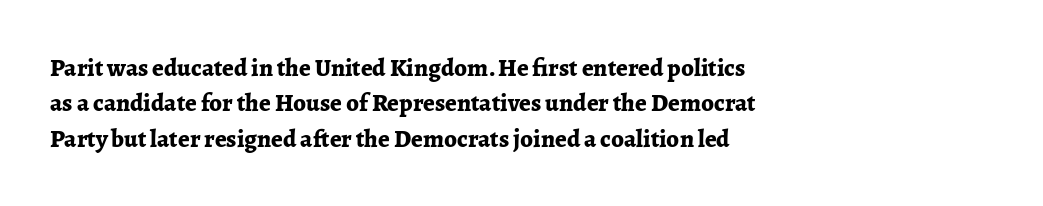
Q: Is the text bold? A: Yes.
Q: Is the text italic (slanted)? A: No, it is upright.
Q: Is the text underlined? A: No.
Q: How is the paragraph aligned? A: Left-aligned.
Q: Is the spacing between letters normal or unusually wide? A: Normal.
Q: Is the spacing between lines tight, normal or loose? A: Normal.
